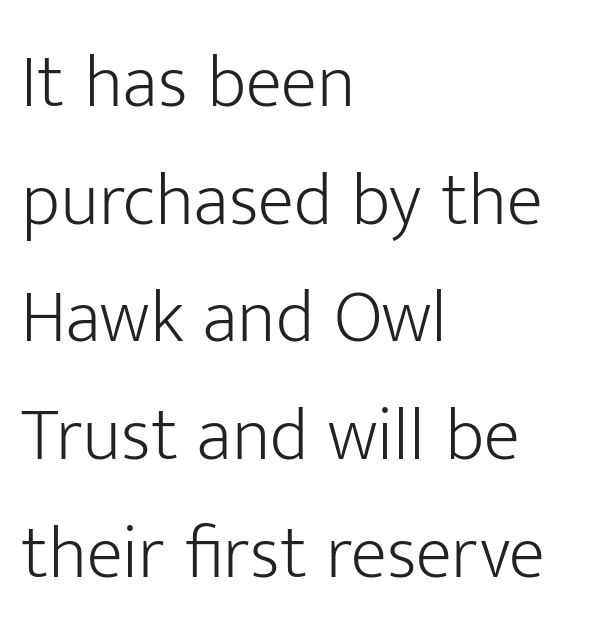
The image shows 75 px light sans-serif type, upright; set left-aligned, normal line spacing (1.57x), normal letter spacing, not underlined; low stroke contrast and a medium x-height.
